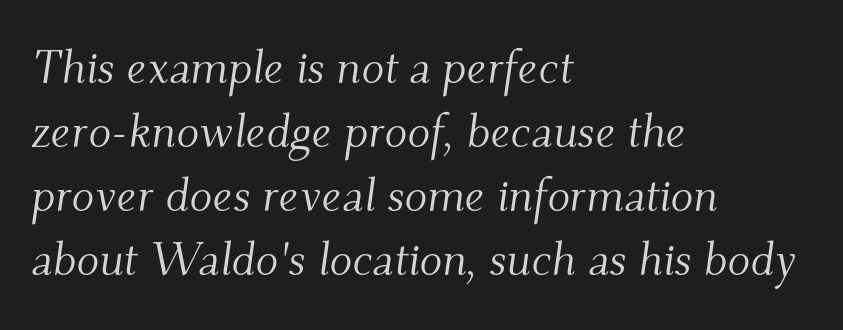
These glyphs show unthickened strokes, regular width or finer. The specimen reads as italic at a glance. The rendering uses natural spacing where letterforms have individual widths. A normal amount of white space separates one row of letters from the next.
